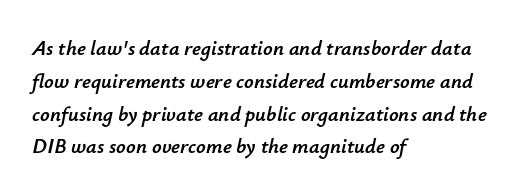
{"italic": "yes", "lean": "right", "slant_degrees": 12, "underline": "no", "align": "left", "line_spacing": "normal", "line_spacing_ratio": 1.56, "letter_spacing": "normal", "letter_spacing_em": 0.0, "glyph_px": 21}
